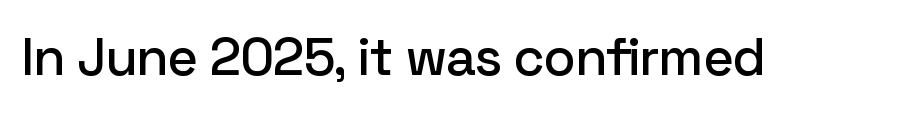
{"serif": "no", "italic": "no", "width": "normal", "stroke_contrast": "low", "x_height": "medium", "monospaced": "no", "underline": "no", "letter_spacing": "normal", "letter_spacing_em": 0.0, "glyph_px": 53}
